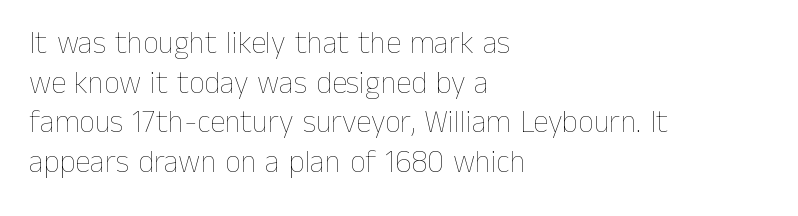
Line beginnings align vertically; line endings do not. Stroke mass is kept to a normal reading level or below. The designer left line spacing at the default. Proportional: the letters do not fall into vertical columns. Look at the tracking — it's just the regular setting, nothing added. The gap between lines stays unmarked.
